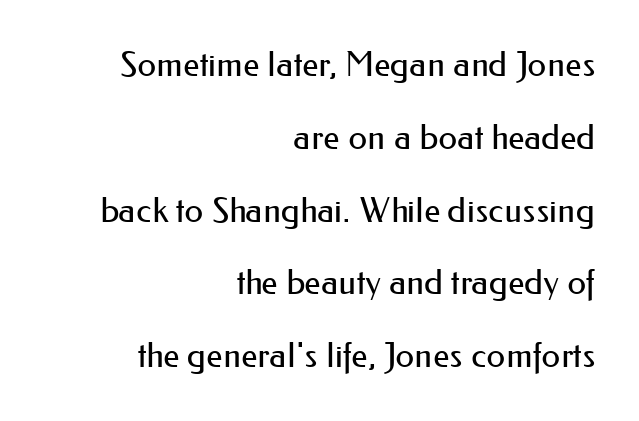
The image shows 34 px regular-weight sans-serif type, upright; set right-aligned, loose line spacing (2.14x), normal letter spacing, not underlined; medium stroke contrast and a small x-height.
